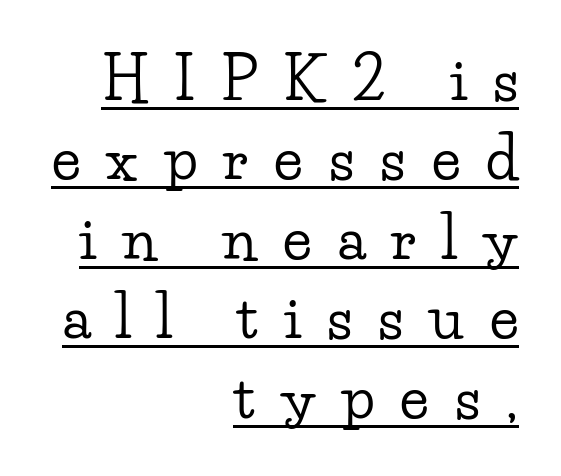
The image shows 58 px wide serif type, upright; set right-aligned, normal line spacing (1.37x), unusually wide letter spacing (+0.45 em), underlined; low stroke contrast and a small x-height.
